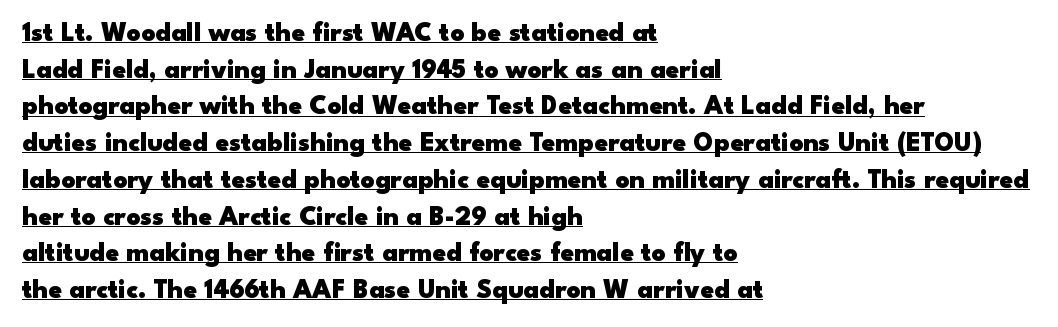
Q: Is the text bold? A: Yes.
Q: Is the text italic (slanted)? A: No, it is upright.
Q: Is the text underlined? A: Yes.
Q: How is the paragraph aligned? A: Left-aligned.
Q: Is the spacing between letters normal or unusually wide? A: Normal.
Q: Is the spacing between lines tight, normal or loose? A: Normal.
